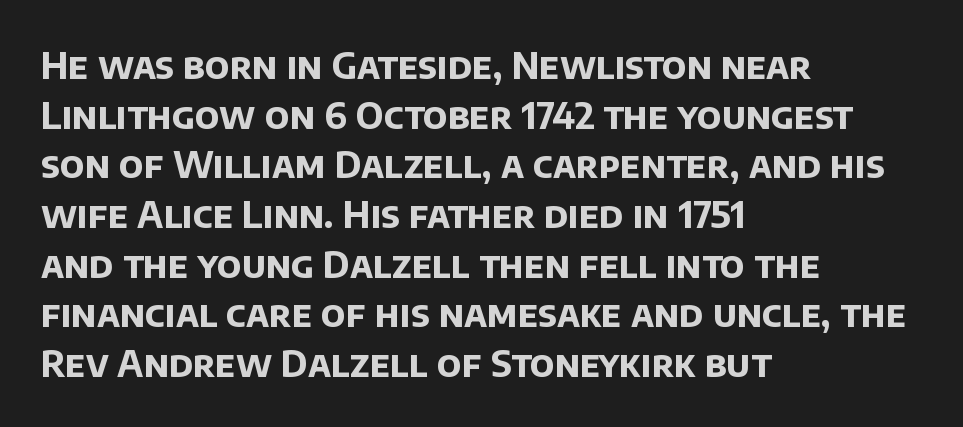
Q: Is the text bold? A: Yes.
Q: Is the typeface a serif or a sans-serif typeface? A: Sans-serif.
Q: Is the text underlined? A: No.
Q: How is the paragraph aligned? A: Left-aligned.
Q: Is the spacing between letters normal or unusually wide? A: Normal.
Q: Is the spacing between lines tight, normal or loose? A: Normal.
Q: Width (condensed, normal, or wide)? A: Normal.
Q: Stroke contrast? A: Low.
Q: x-height? A: Large.
Q: Monospaced? A: No.
